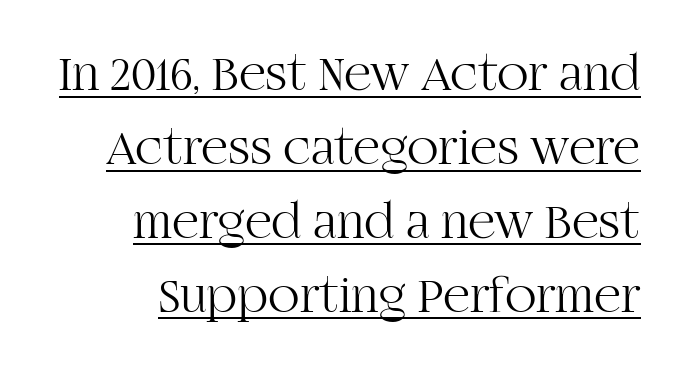
A quiet, ordinary-to-light weight characterises the typeface. This is underlined copy, the kind a proofreader might mark for attention. It's the straight-up-and-down kind of type. Regarding serifs, this sample has them.
